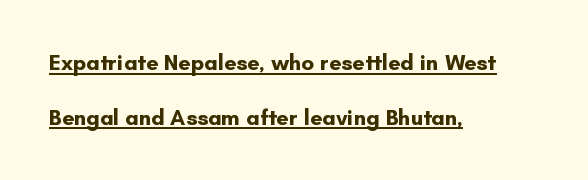
Q: Is the text bold? A: Yes.
Q: Is the text italic (slanted)? A: No, it is upright.
Q: Is the text underlined? A: Yes.
Q: How is the paragraph aligned? A: Left-aligned.
Q: Is the spacing between letters normal or unusually wide? A: Normal.
Q: Is the spacing between lines tight, normal or loose? A: Loose.
